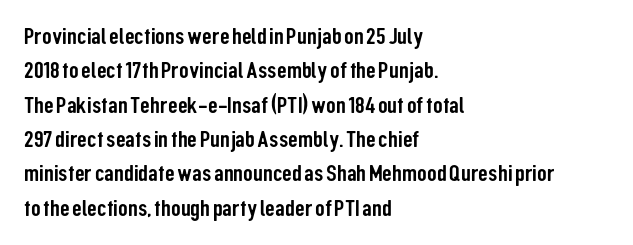
The image shows 24 px text type, upright; set left-aligned, normal line spacing (1.43x), normal letter spacing, not underlined.
